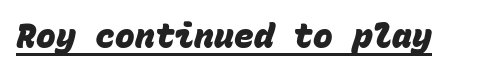
Q: Is the text bold? A: Yes.
Q: Is the typeface a serif or a sans-serif typeface? A: Sans-serif.
Q: Is the text underlined? A: Yes.
Q: Is the spacing between letters normal or unusually wide? A: Normal.
Q: Width (condensed, normal, or wide)? A: Normal.
Q: Stroke contrast? A: Low.
Q: x-height? A: Large.
Q: Monospaced? A: Yes.
